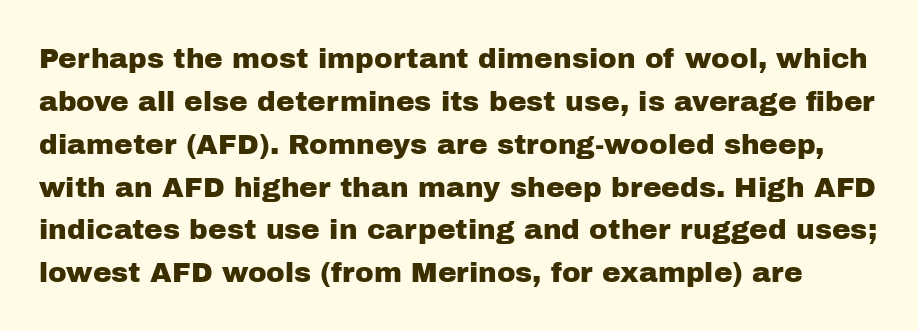
{"serif": "no", "italic": "no", "width": "normal", "stroke_contrast": "low", "x_height": "medium", "monospaced": "no", "underline": "no", "line_spacing": "normal", "line_spacing_ratio": 1.53, "letter_spacing": "normal", "letter_spacing_em": 0.0, "glyph_px": 28}
